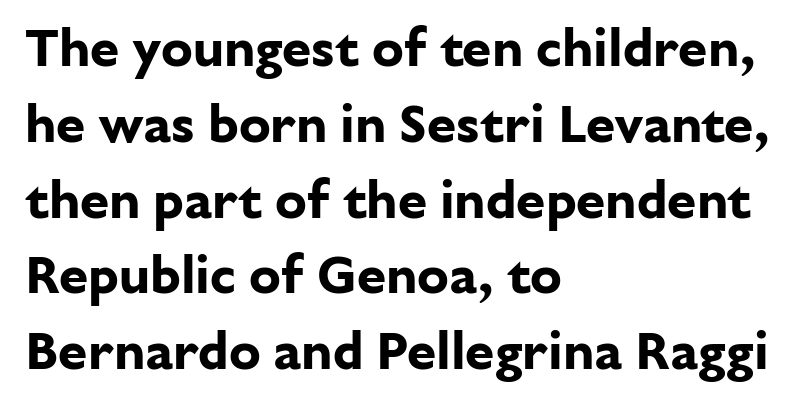
The image shows 53 px bold sans-serif type, upright; set left-aligned, normal line spacing (1.43x), normal letter spacing, not underlined; low stroke contrast and a medium x-height.
